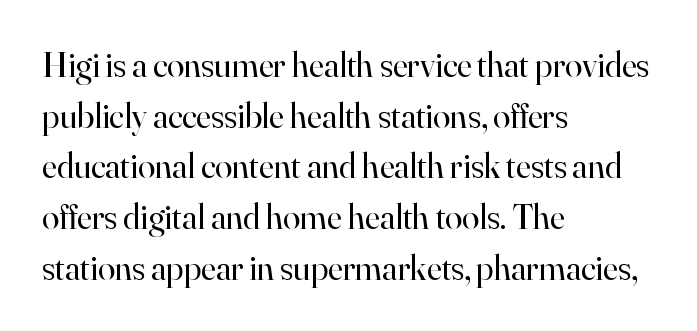
Q: Is the text bold? A: No.
Q: Is the text italic (slanted)? A: No, it is upright.
Q: Is the typeface a serif or a sans-serif typeface? A: Serif.
Q: Is the text underlined? A: No.
Q: How is the paragraph aligned? A: Left-aligned.
Q: Is the spacing between letters normal or unusually wide? A: Normal.
Q: Is the spacing between lines tight, normal or loose? A: Normal.
Q: Width (condensed, normal, or wide)? A: Normal.
Q: Stroke contrast? A: High.
Q: x-height? A: Small.
Q: Monospaced? A: No.
